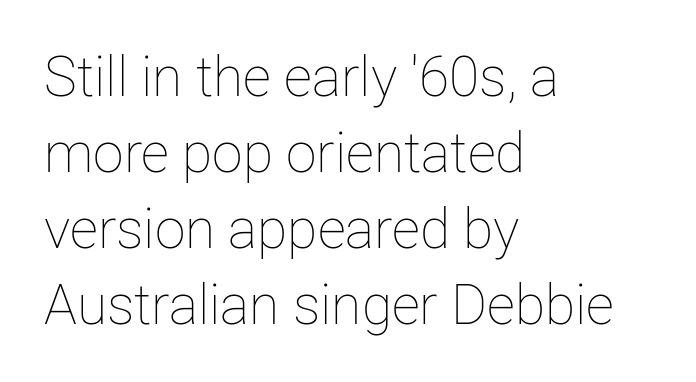
{"italic": "no", "bold": "no", "weight": "thin", "width": "normal", "stroke_contrast": "low", "x_height": "medium", "monospaced": "no", "underline": "no", "align": "left", "line_spacing": "normal", "line_spacing_ratio": 1.38, "letter_spacing": "normal", "letter_spacing_em": 0.0, "glyph_px": 55}
